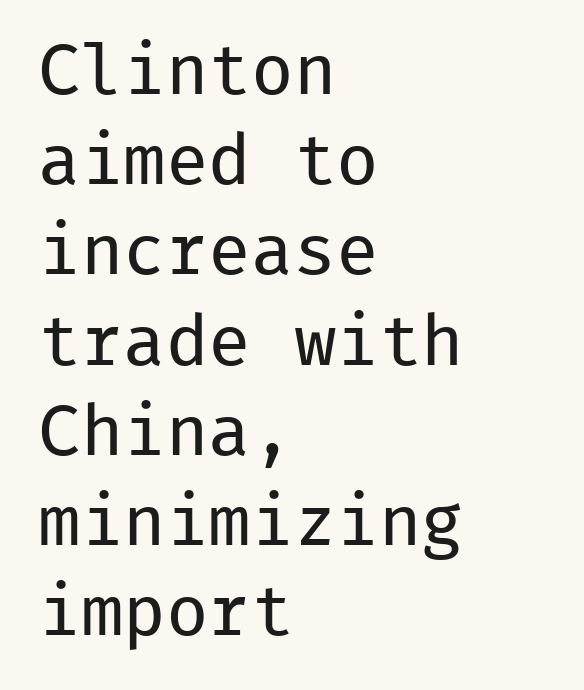
The image shows 71 px regular-weight sans-serif type, upright, monospaced; set left-aligned, normal line spacing (1.27x), normal letter spacing, not underlined; low stroke contrast and a medium x-height.
